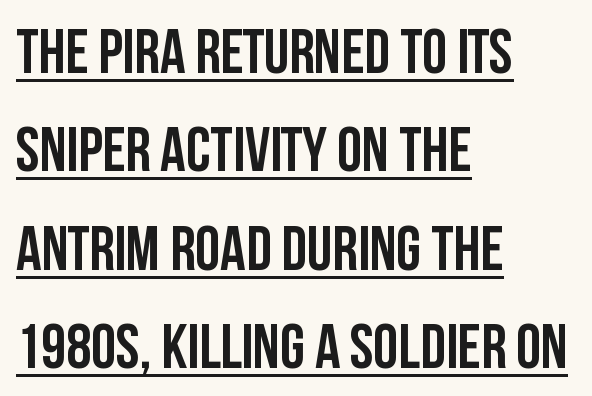
Leftover space on each line is placed entirely after the last word. Glyph-to-glyph distance matches everyday printed text. Leading: standard. Decoration check: the copy is underlined.
